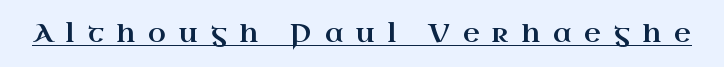
{"italic": "no", "underline": "yes", "letter_spacing": "wide", "letter_spacing_em": 0.5, "glyph_px": 26}
